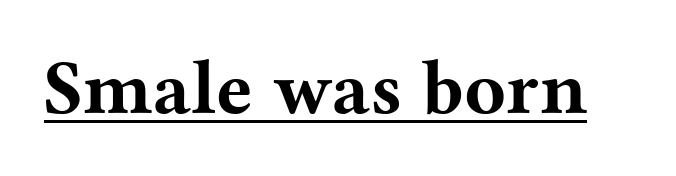
Q: Is the text bold? A: Yes.
Q: Is the text italic (slanted)? A: No, it is upright.
Q: Is the typeface a serif or a sans-serif typeface? A: Serif.
Q: Is the text underlined? A: Yes.
Q: Is the spacing between letters normal or unusually wide? A: Normal.
Q: Width (condensed, normal, or wide)? A: Wide.
Q: Stroke contrast? A: Medium.
Q: x-height? A: Medium.
Q: Monospaced? A: No.
